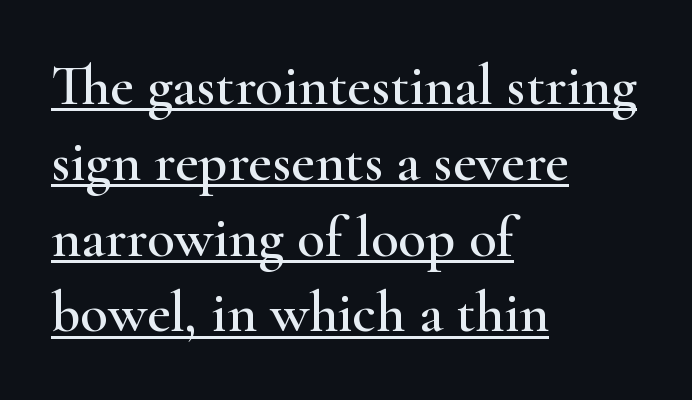
The paragraph has a hard left edge and a soft right edge. Check where the strokes stop: tiny serifs finish them off. The type sits square on the baseline with zero lean. Students, observe the line beneath the letters — that is underlining.
